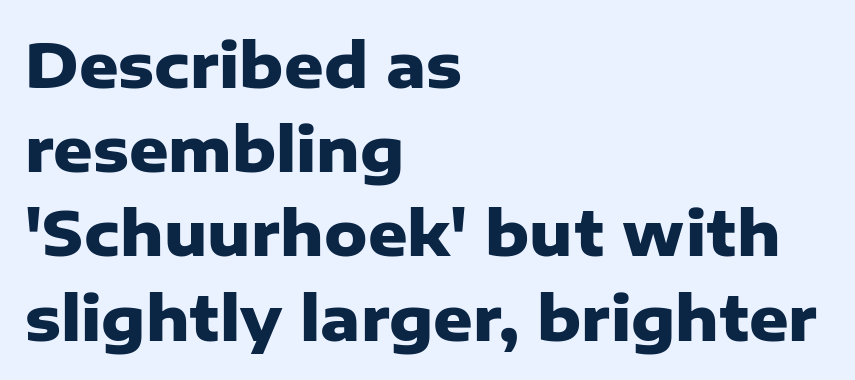
Q: Is the text bold? A: Yes.
Q: Is the text italic (slanted)? A: No, it is upright.
Q: Is the typeface a serif or a sans-serif typeface? A: Sans-serif.
Q: Is the text underlined? A: No.
Q: How is the paragraph aligned? A: Left-aligned.
Q: Is the spacing between letters normal or unusually wide? A: Normal.
Q: Is the spacing between lines tight, normal or loose? A: Normal.
Q: Width (condensed, normal, or wide)? A: Normal.
Q: Stroke contrast? A: Low.
Q: x-height? A: Medium.
Q: Monospaced? A: No.
